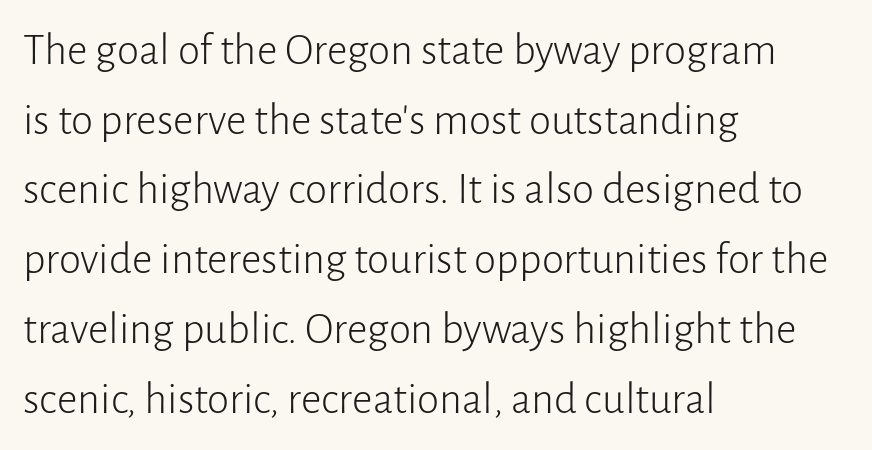
The image shows 45 px light sans-serif type, upright; set left-aligned, normal line spacing (1.55x), normal letter spacing, not underlined; low stroke contrast and a medium x-height.
